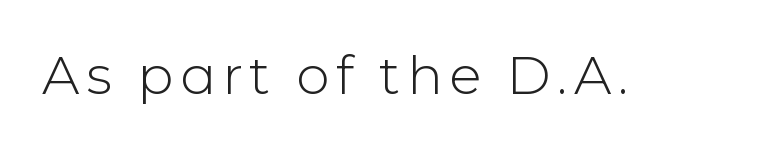
A typesetter would call this proportional, since set widths differ per character. Descender tails drop into unmarked territory. Weight: in the light-to-regular range. This sample uses an upright cut, with every glyph sitting square on the baseline.
